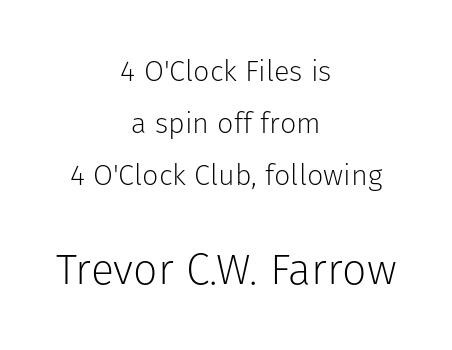
The image shows 43 px light sans-serif type, upright; set centered, line spacing 1.79x, normal letter spacing, not underlined; the second (bottom) block is 1.48x larger; low stroke contrast and a medium x-height.
